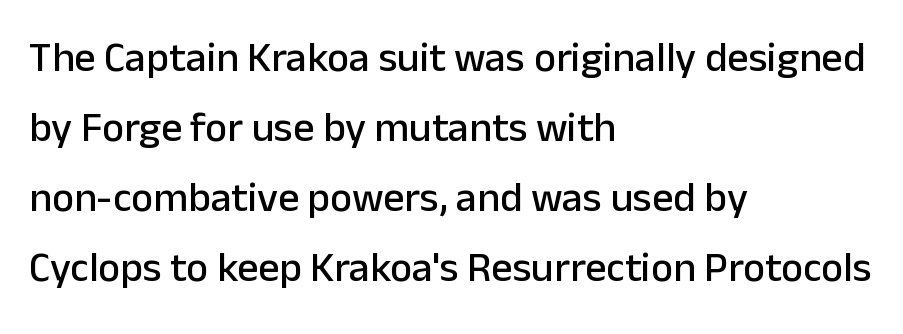
Line spacing here is normal. Standard letterfit; no display-style spreading of the glyphs. The string is rendered with underlining switched off. Visually the block forms a straight wall on the left and a jagged coastline on the right. Think of a printed novel: that variable character pitch is what you see here. The face used here is a sans, in the tradition of grotesques and geometrics.
